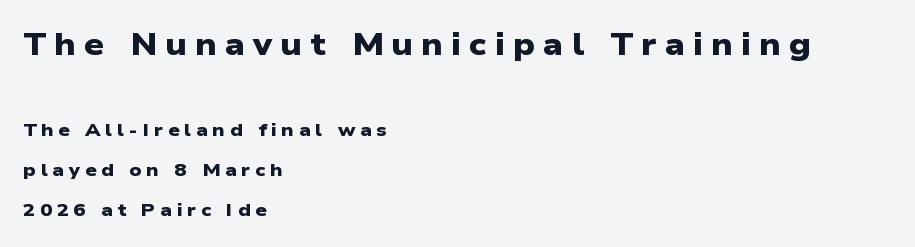
Q: Is the text bold? A: Yes.
Q: Is the typeface a serif or a sans-serif typeface? A: Sans-serif.
Q: Is the text underlined? A: No.
Q: How is the paragraph aligned? A: Left-aligned.
Q: Is the spacing between letters normal or unusually wide? A: Unusually wide.
Q: Is the spacing between lines tight, normal or loose? A: Loose.
Q: Which block of text is set in a larger size, the first (top) or the second (bottom)? A: The first (top) one.
Q: Width (condensed, normal, or wide)? A: Wide.
Q: Stroke contrast? A: Low.
Q: x-height? A: Medium.
Q: Monospaced? A: No.
